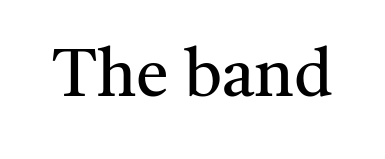
{"serif": "yes", "italic": "no", "bold": "no", "weight": "regular", "width": "normal", "stroke_contrast": "medium", "x_height": "medium", "monospaced": "no", "underline": "no", "letter_spacing": "normal", "letter_spacing_em": 0.0, "glyph_px": 66}
